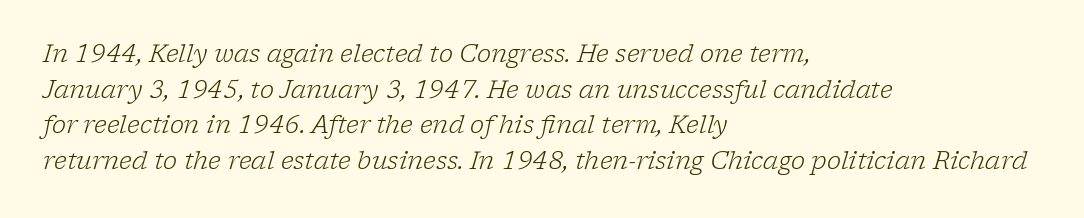
Q: Is the text bold? A: No.
Q: Is the text italic (slanted)? A: Yes, it leans right by about 17 degrees.
Q: Is the text underlined? A: No.
Q: How is the paragraph aligned? A: Left-aligned.
Q: Is the spacing between letters normal or unusually wide? A: Normal.
Q: Is the spacing between lines tight, normal or loose? A: Normal.
